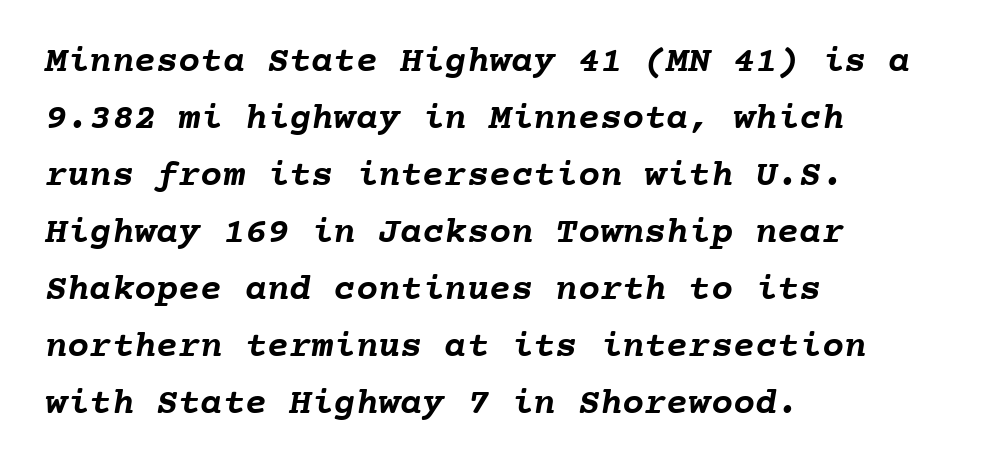
{"bold": "yes", "weight": "semibold", "width": "normal", "stroke_contrast": "low", "x_height": "medium", "monospaced": "yes", "underline": "no", "align": "left", "line_spacing": "normal", "line_spacing_ratio": 1.54, "letter_spacing": "normal", "letter_spacing_em": 0.0, "glyph_px": 37}
